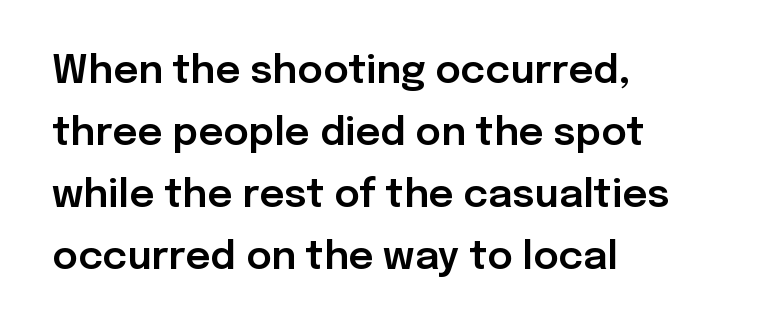
The gaps between neighbouring characters are ordinary and unremarkable. The lines in this sample share a left origin and differ only in where they stop. You could not count columns in this text — the font is proportionally spaced. The space between consecutive lines is moderate. Descenders are the only things crossing below the line. The lettering holds an erect, upright posture throughout.
